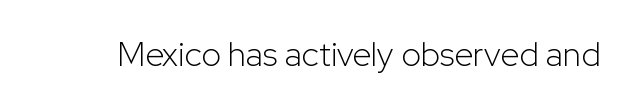
{"serif": "no", "italic": "no", "bold": "no", "weight": "light", "width": "normal", "stroke_contrast": "low", "x_height": "medium", "monospaced": "no", "underline": "no", "letter_spacing": "normal", "letter_spacing_em": 0.0, "glyph_px": 34}
